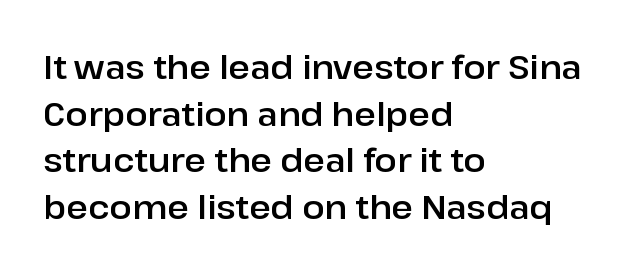
{"serif": "no", "italic": "no", "width": "normal", "stroke_contrast": "low", "x_height": "medium", "monospaced": "no", "underline": "no", "align": "left", "line_spacing": "normal", "line_spacing_ratio": 1.41, "letter_spacing": "normal", "letter_spacing_em": 0.0, "glyph_px": 33}
